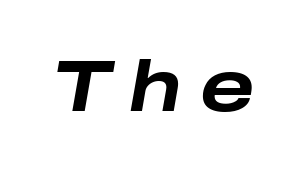
{"italic": "yes", "lean": "right", "slant_degrees": 10, "bold": "yes", "weight": "bold", "width": "wide", "stroke_contrast": "low", "x_height": "medium", "monospaced": "no", "underline": "no", "letter_spacing": "wide", "letter_spacing_em": 0.25, "glyph_px": 72}
